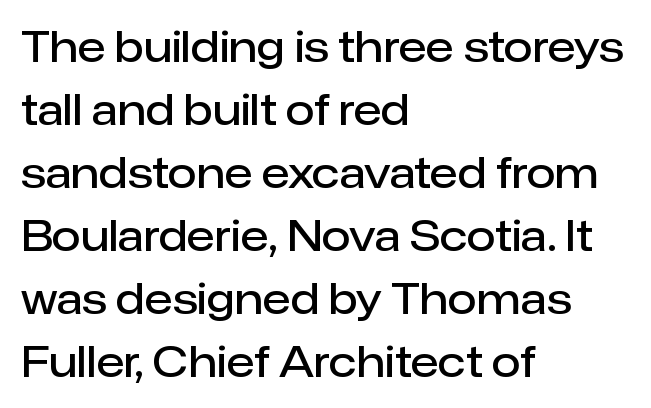
Its strokes are somewhat broadened, the hallmark of semibold type. Interline gaps are of average width in this sample. In terms of posture, this sample is upright. Decoration check: the copy has no underline. Does the copy run flush right? No — it runs flush left. Nobody touched the tracking dial on this one.
